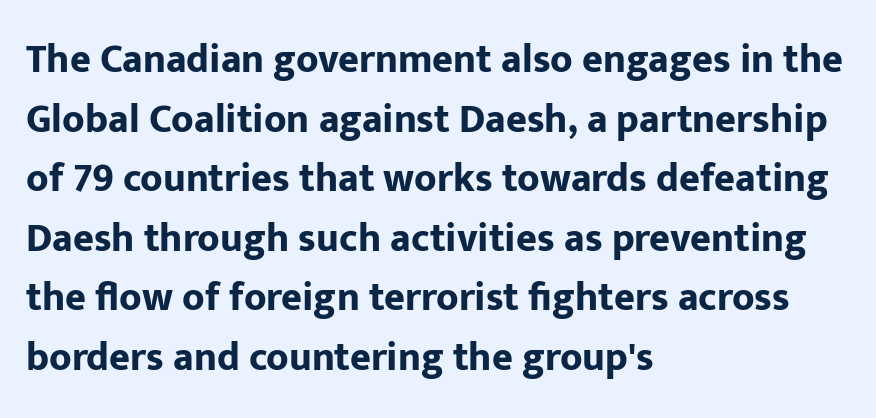
{"serif": "no", "italic": "no", "bold": "yes", "weight": "bold", "width": "normal", "stroke_contrast": "low", "x_height": "medium", "monospaced": "no", "underline": "no", "align": "left", "line_spacing": "normal", "line_spacing_ratio": 1.49, "letter_spacing": "normal", "letter_spacing_em": 0.0, "glyph_px": 40}
